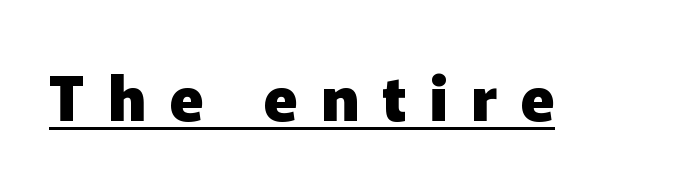
The image shows 62 px heavy sans-serif type, upright; set unusually wide letter spacing (+0.37 em), underlined; low stroke contrast and a medium x-height.
